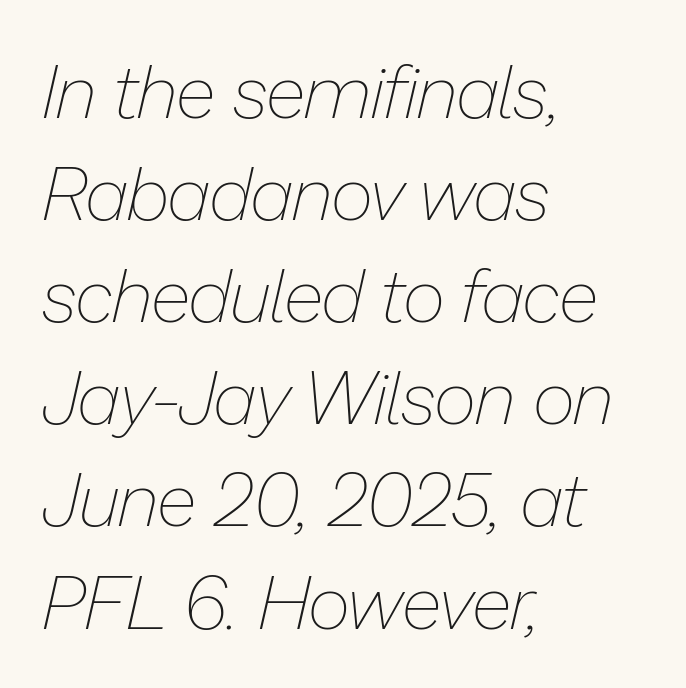
Q: Is the text bold? A: No.
Q: Is the text italic (slanted)? A: Yes, it leans right by about 13 degrees.
Q: Is the text underlined? A: No.
Q: How is the paragraph aligned? A: Left-aligned.
Q: Is the spacing between letters normal or unusually wide? A: Normal.
Q: Is the spacing between lines tight, normal or loose? A: Normal.
Q: Width (condensed, normal, or wide)? A: Normal.
Q: Stroke contrast? A: Low.
Q: x-height? A: Medium.
Q: Monospaced? A: No.
